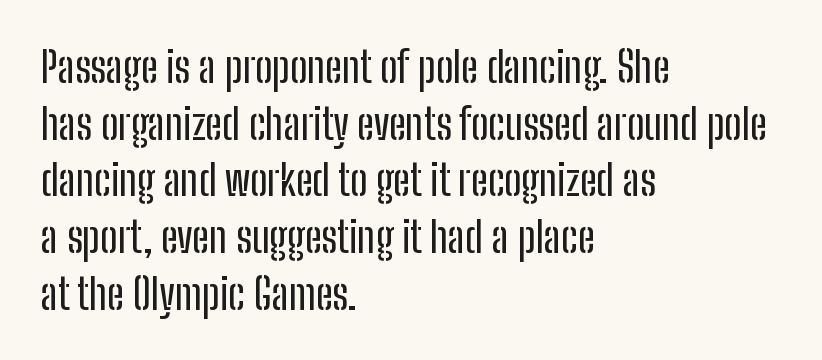
Q: Is the text italic (slanted)? A: No, it is upright.
Q: Is the typeface a serif or a sans-serif typeface? A: Sans-serif.
Q: Is the text underlined? A: No.
Q: How is the paragraph aligned? A: Left-aligned.
Q: Is the spacing between letters normal or unusually wide? A: Normal.
Q: Is the spacing between lines tight, normal or loose? A: Normal.
Q: Width (condensed, normal, or wide)? A: Condensed.
Q: Stroke contrast? A: Low.
Q: x-height? A: Medium.
Q: Monospaced? A: No.
